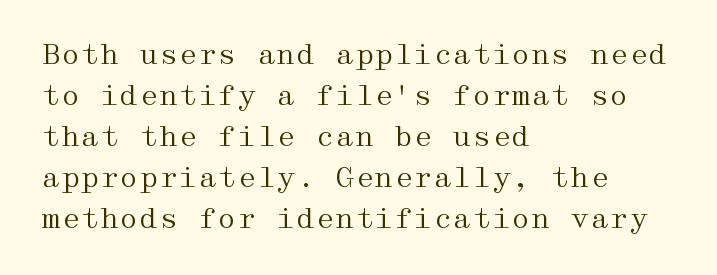
The image shows 28 px regular-weight, wide serif type, upright; set left-aligned, normal line spacing (1.46x), normal letter spacing, not underlined; medium stroke contrast and a medium x-height.
